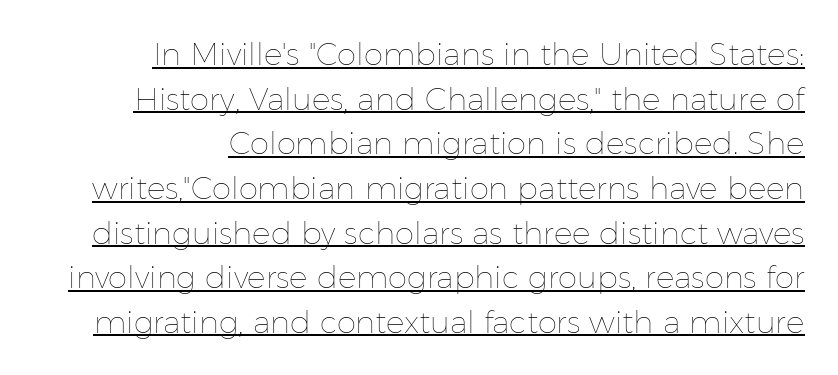
Q: Is the text bold? A: No.
Q: Is the text italic (slanted)? A: No, it is upright.
Q: Is the text underlined? A: Yes.
Q: How is the paragraph aligned? A: Right-aligned.
Q: Is the spacing between letters normal or unusually wide? A: Normal.
Q: Is the spacing between lines tight, normal or loose? A: Normal.
Q: Width (condensed, normal, or wide)? A: Normal.
Q: Stroke contrast? A: Low.
Q: x-height? A: Medium.
Q: Monospaced? A: No.
